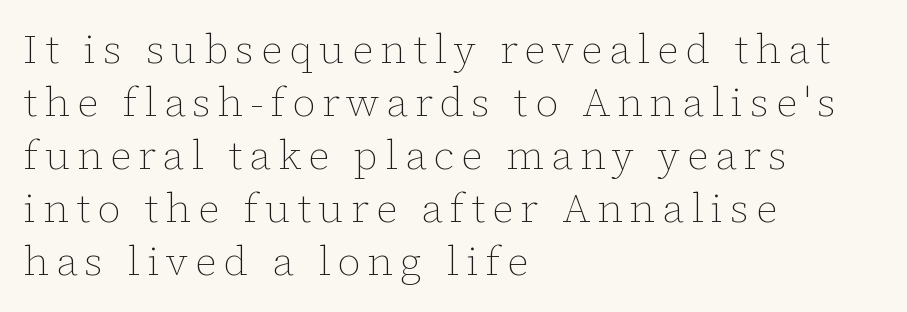
The image shows 41 px thin type, upright; set left-aligned, normal line spacing (1.29x), not underlined; low stroke contrast and a medium x-height.
